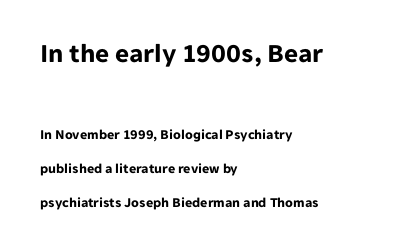
Which of the two is more prominent by size? The first, at the top. The lines are quadded left. Compared with an ordinary text face, these strokes are far heavier — a full bold. No italicization has been applied; the sample stays upright. Nobody touched the tracking dial on this one.
